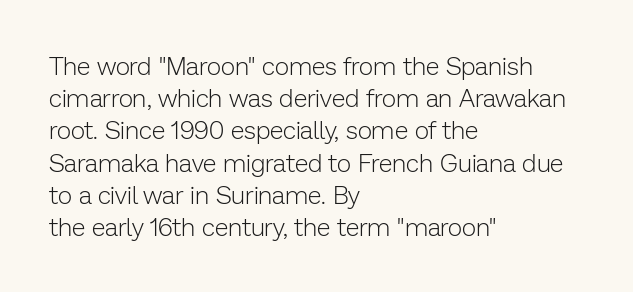
The image shows 25 px text type, upright; set left-aligned, normal line spacing (1.29x), normal letter spacing, not underlined.
